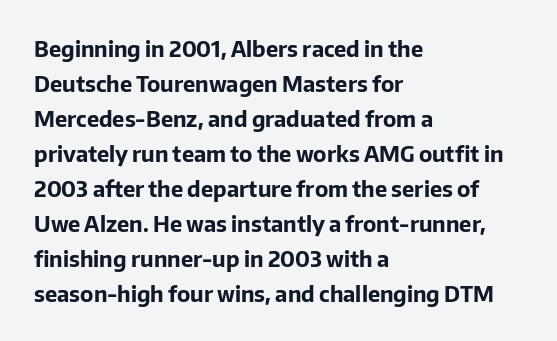
{"italic": "no", "bold": "yes", "underline": "no", "align": "left", "line_spacing": "normal", "line_spacing_ratio": 1.59, "letter_spacing": "normal", "letter_spacing_em": 0.0, "glyph_px": 22}
